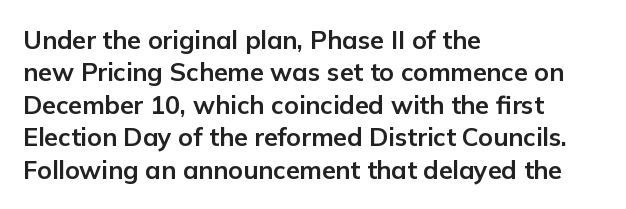
{"italic": "no", "bold": "yes", "underline": "no", "align": "left", "line_spacing": "normal", "line_spacing_ratio": 1.3, "letter_spacing": "normal", "letter_spacing_em": 0.0, "glyph_px": 25}
